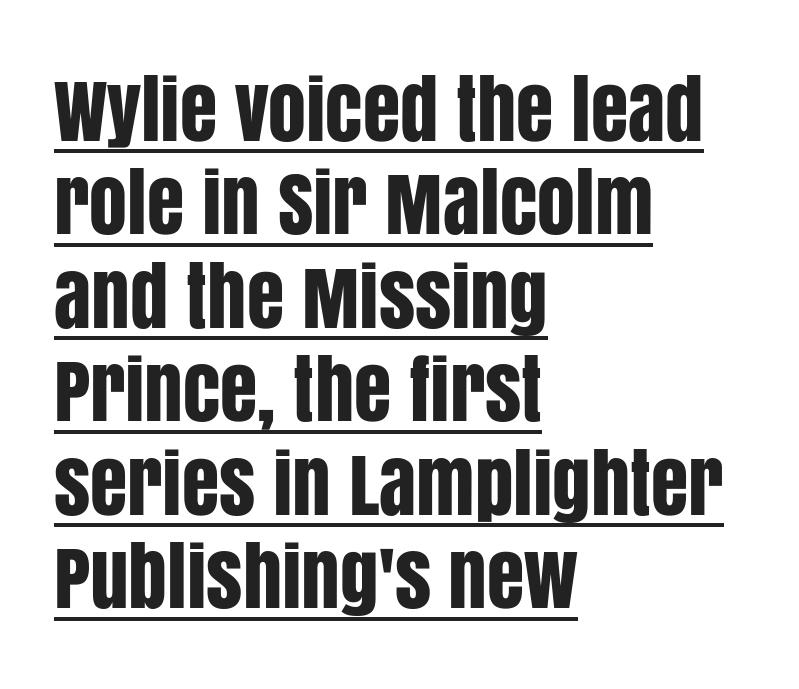
The image shows 76 px condensed sans-serif type, upright; set left-aligned, line spacing 1.23x, normal letter spacing, underlined; low stroke contrast and a large x-height.
